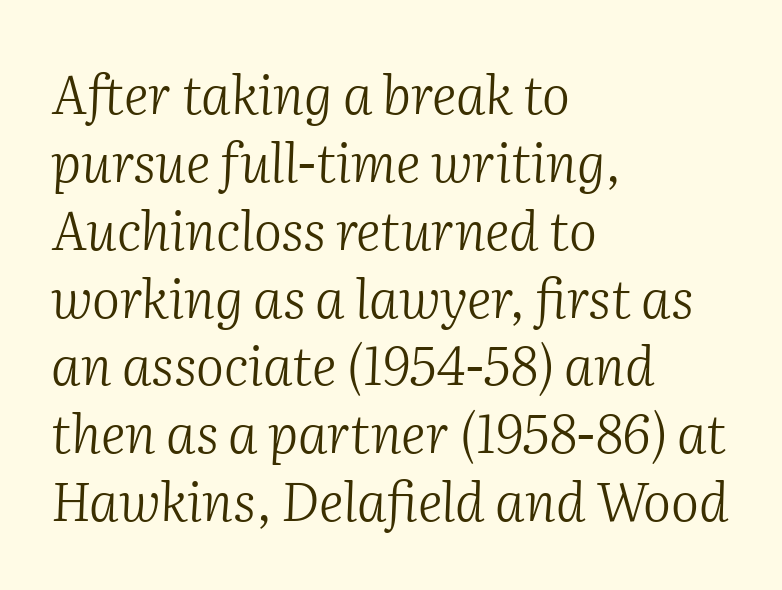
{"serif": "yes", "italic": "yes", "lean": "right", "slant_degrees": 2, "bold": "no", "weight": "light", "width": "normal", "stroke_contrast": "medium", "x_height": "medium", "monospaced": "no", "underline": "no", "align": "left", "line_spacing": "normal", "line_spacing_ratio": 1.28, "letter_spacing": "normal", "letter_spacing_em": 0.0, "glyph_px": 53}
